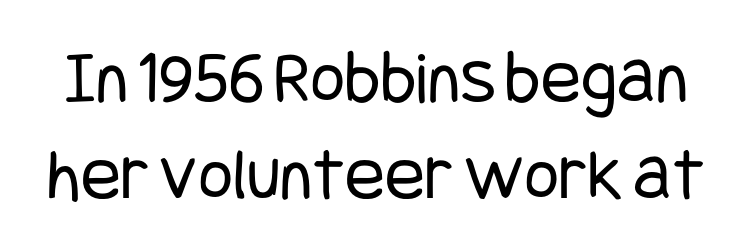
Q: Is the text bold? A: No.
Q: Is the text italic (slanted)? A: No, it is upright.
Q: Is the typeface a serif or a sans-serif typeface? A: Sans-serif.
Q: Is the text underlined? A: No.
Q: Is the spacing between letters normal or unusually wide? A: Normal.
Q: Is the spacing between lines tight, normal or loose? A: Normal.
Q: Width (condensed, normal, or wide)? A: Condensed.
Q: Stroke contrast? A: Low.
Q: x-height? A: Large.
